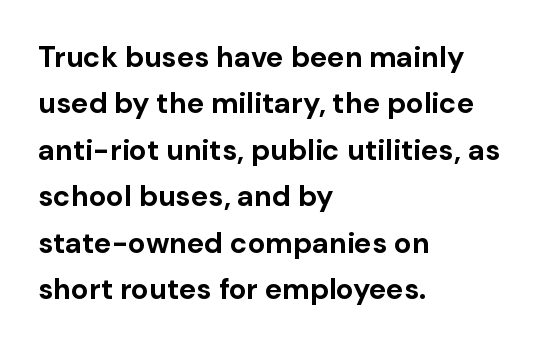
Look at the stroke-to-counter ratio: heavy, a bold. Descenders are the only things crossing below the line. Spacing verdict: proportional, widths tailored to each character. Students, note that the glyphs here touch the page at normal intervals.
